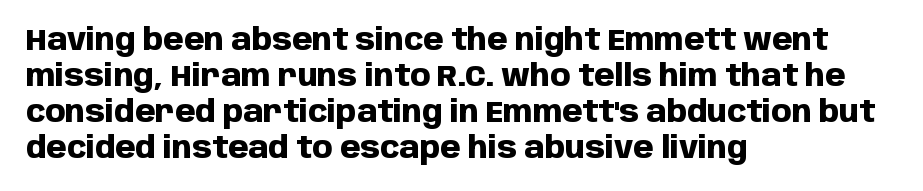
Q: Is the text bold? A: Yes.
Q: Is the text italic (slanted)? A: No, it is upright.
Q: Is the typeface a serif or a sans-serif typeface? A: Sans-serif.
Q: Is the text underlined? A: No.
Q: How is the paragraph aligned? A: Left-aligned.
Q: Is the spacing between letters normal or unusually wide? A: Normal.
Q: Width (condensed, normal, or wide)? A: Normal.
Q: Stroke contrast? A: Low.
Q: x-height? A: Large.
Q: Monospaced? A: No.
